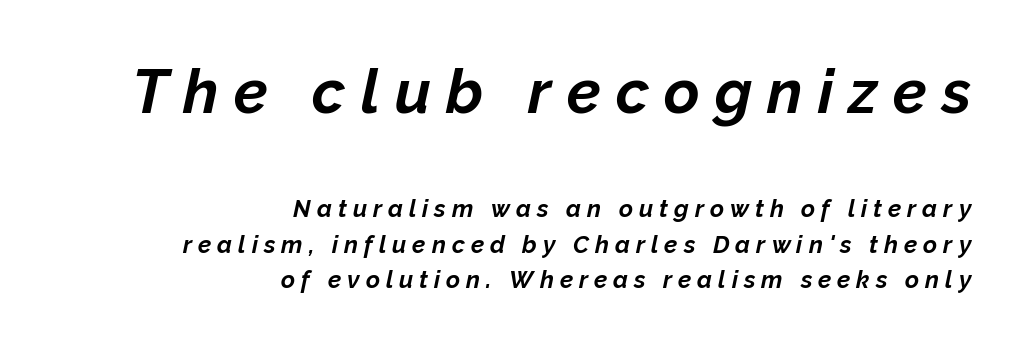
Q: Is the text bold? A: Yes.
Q: Is the text italic (slanted)? A: Yes, it leans right by about 12 degrees.
Q: Is the text underlined? A: No.
Q: How is the paragraph aligned? A: Right-aligned.
Q: Is the spacing between letters normal or unusually wide? A: Unusually wide.
Q: Is the spacing between lines tight, normal or loose? A: Normal.
Q: Which block of text is set in a larger size, the first (top) or the second (bottom)? A: The first (top) one.
Q: Width (condensed, normal, or wide)? A: Normal.
Q: Stroke contrast? A: Low.
Q: x-height? A: Medium.
Q: Monospaced? A: No.
